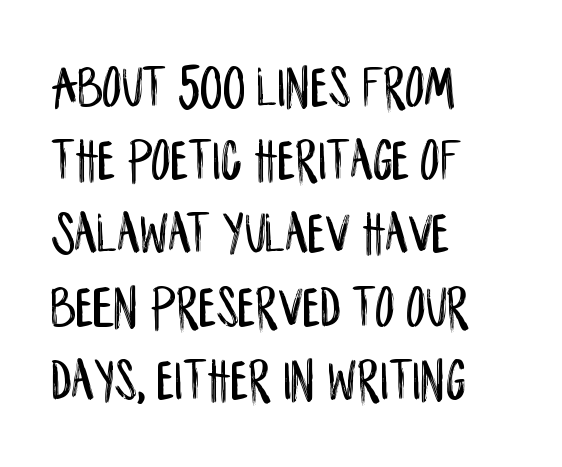
Q: Is the text italic (slanted)? A: No, it is upright.
Q: Is the typeface a serif or a sans-serif typeface? A: Sans-serif.
Q: Is the text underlined? A: No.
Q: How is the paragraph aligned? A: Left-aligned.
Q: Is the spacing between letters normal or unusually wide? A: Normal.
Q: Width (condensed, normal, or wide)? A: Condensed.
Q: Stroke contrast? A: Low.
Q: x-height? A: Large.
Q: Monospaced? A: No.
